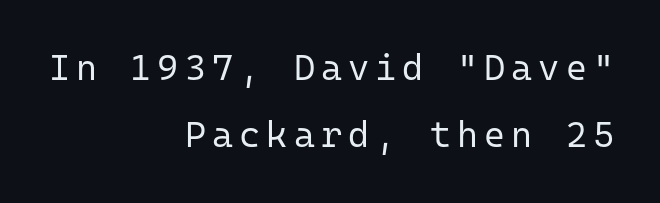
Fixed-width glyphs throughout — classic coding-font behaviour. Does the type have serifs? No, each stem ends abruptly. Underline: absent. The typesetting does not lean heavy: it is not bold. All the whitespace from short lines collects on the left.
